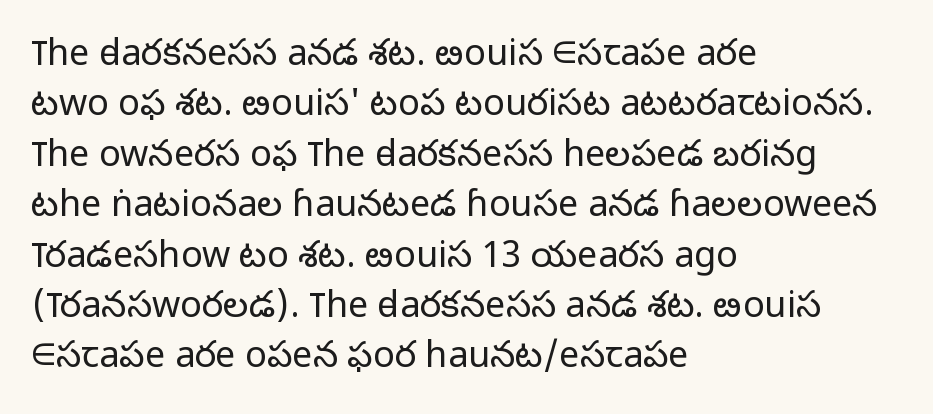
{"serif": "no", "italic": "no", "bold": "no", "weight": "light", "width": "normal", "stroke_contrast": "low", "x_height": "medium", "monospaced": "no", "underline": "no", "align": "left", "line_spacing": "normal", "line_spacing_ratio": 1.4, "letter_spacing": "normal", "letter_spacing_em": 0.0, "glyph_px": 36}
